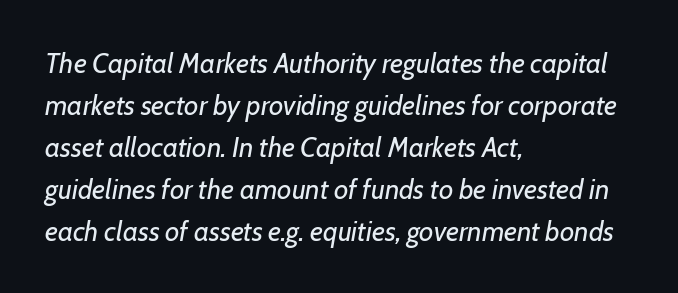
This rendering uses left alignment, leaving the right contour irregular. The letters look calm and open, with moderate or lighter stems. The words here are not underlined. You could call the tracking neutral — neither tight nor loose. A normal amount of white space separates one row of letters from the next.
